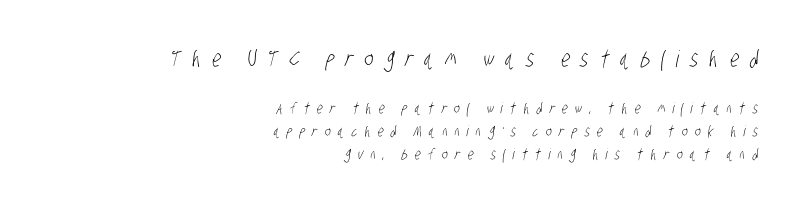
The image shows 23 px text type; set right-aligned, normal line spacing (1.54x), unusually wide letter spacing (+0.49 em), not underlined; the first (top) block is 1.53x larger.
